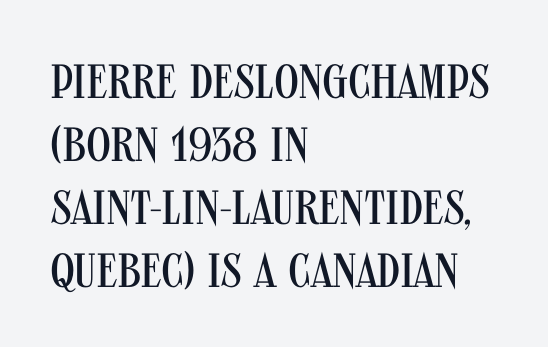
Q: Is the text bold? A: No.
Q: Is the text italic (slanted)? A: No, it is upright.
Q: Is the typeface a serif or a sans-serif typeface? A: Sans-serif.
Q: Is the text underlined? A: No.
Q: How is the paragraph aligned? A: Left-aligned.
Q: Is the spacing between letters normal or unusually wide? A: Normal.
Q: Is the spacing between lines tight, normal or loose? A: Normal.
Q: Width (condensed, normal, or wide)? A: Condensed.
Q: Stroke contrast? A: Medium.
Q: x-height? A: Large.
Q: Monospaced? A: No.
